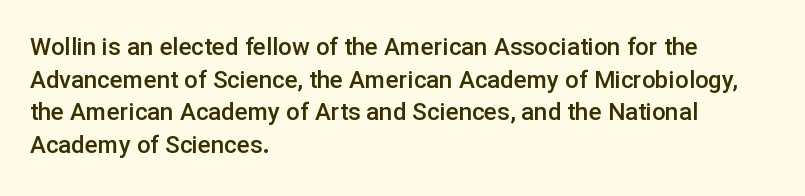
{"italic": "no", "bold": "semi", "underline": "no", "align": "left", "line_spacing": "normal", "line_spacing_ratio": 1.36, "letter_spacing": "normal", "letter_spacing_em": 0.0, "glyph_px": 24}
